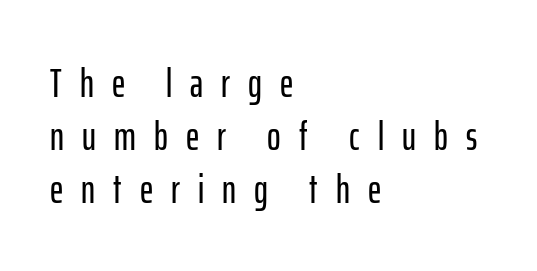
{"serif": "no", "italic": "no", "width": "condensed", "stroke_contrast": "low", "x_height": "medium", "monospaced": "no", "underline": "no", "align": "left", "line_spacing": "normal", "line_spacing_ratio": 1.29, "letter_spacing": "wide", "letter_spacing_em": 0.44, "glyph_px": 41}
